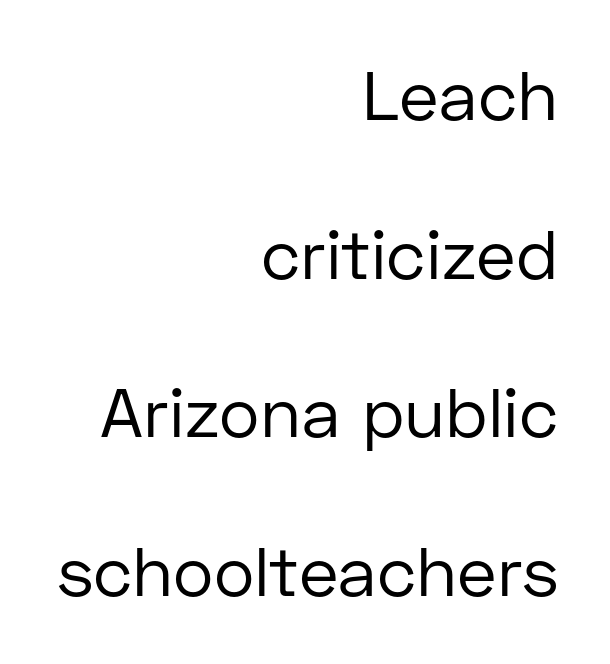
{"serif": "no", "italic": "no", "bold": "no", "weight": "regular", "width": "normal", "stroke_contrast": "low", "x_height": "medium", "monospaced": "no", "underline": "no", "align": "right", "line_spacing": "loose", "line_spacing_ratio": 2.3, "letter_spacing": "normal", "letter_spacing_em": 0.0, "glyph_px": 69}
